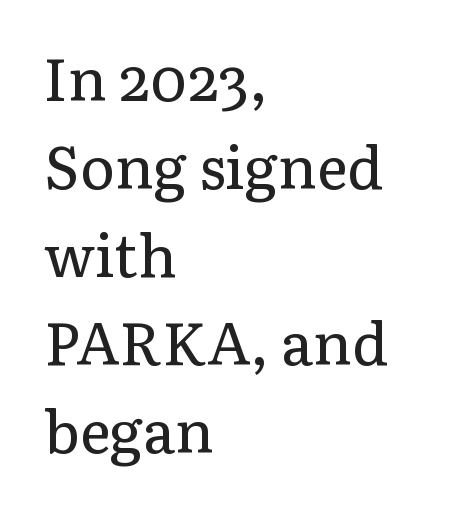
{"serif": "yes", "italic": "no", "bold": "no", "weight": "regular", "width": "normal", "stroke_contrast": "low", "x_height": "medium", "monospaced": "no", "underline": "no", "align": "left", "line_spacing": "normal", "line_spacing_ratio": 1.49, "letter_spacing": "normal", "letter_spacing_em": 0.0, "glyph_px": 59}
